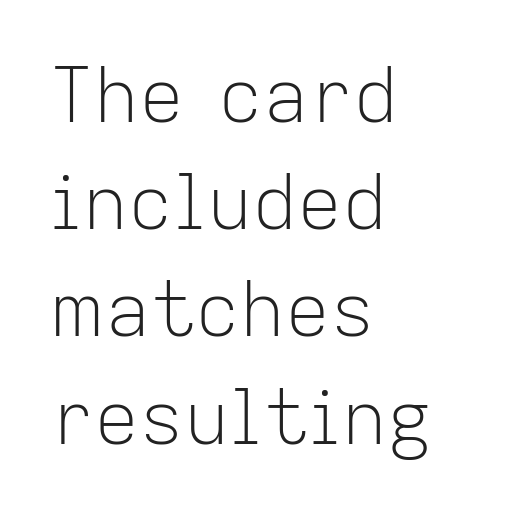
{"serif": "no", "italic": "no", "bold": "no", "weight": "light", "width": "normal", "stroke_contrast": "low", "x_height": "medium", "monospaced": "no", "underline": "no", "align": "left", "line_spacing": "normal", "line_spacing_ratio": 1.43, "letter_spacing": "normal", "letter_spacing_em": 0.0, "glyph_px": 75}
